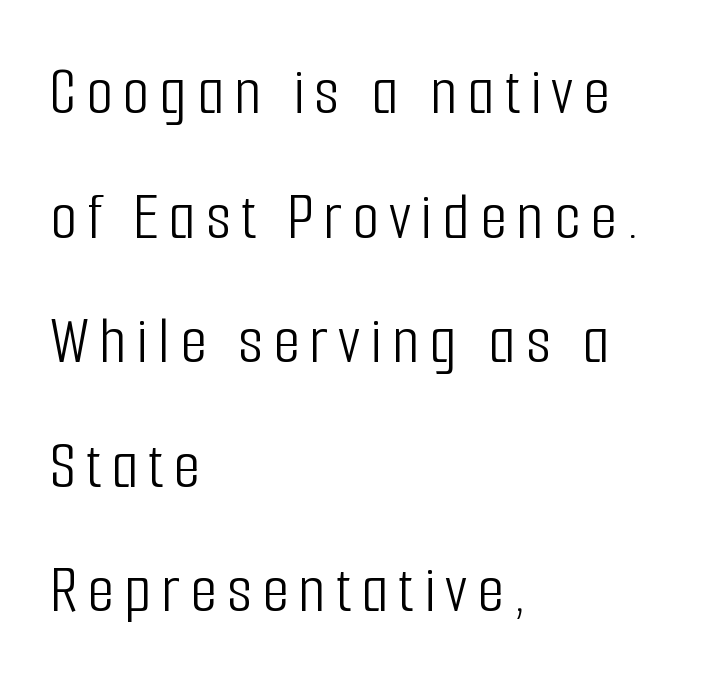
The zone under the glyphs is completely vacant. The face used here is proportionally spaced, like ordinary book or web type. I'd call this a sans setting — the letters go barefoot. The typography opts for an upright posture over an oblique one.
